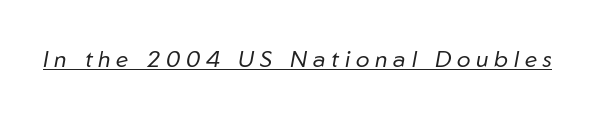
The image shows 23 px text type, italic (leaning right); set unusually wide letter spacing (+0.25 em), underlined.
